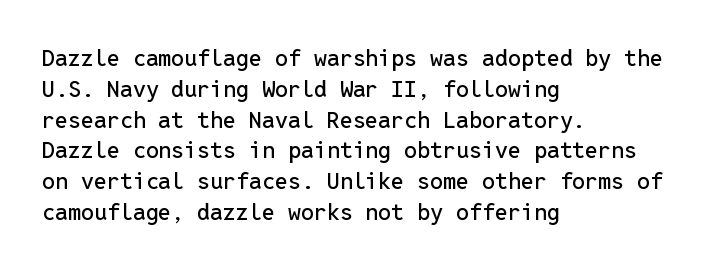
The image shows 23 px text type, upright; set left-aligned, normal line spacing (1.34x), normal letter spacing, not underlined.
